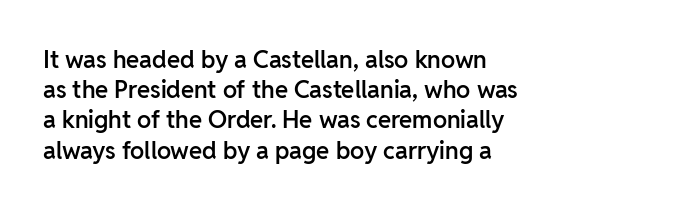
The image shows 24 px text type, upright; set left-aligned, normal line spacing (1.26x), normal letter spacing, not underlined.
